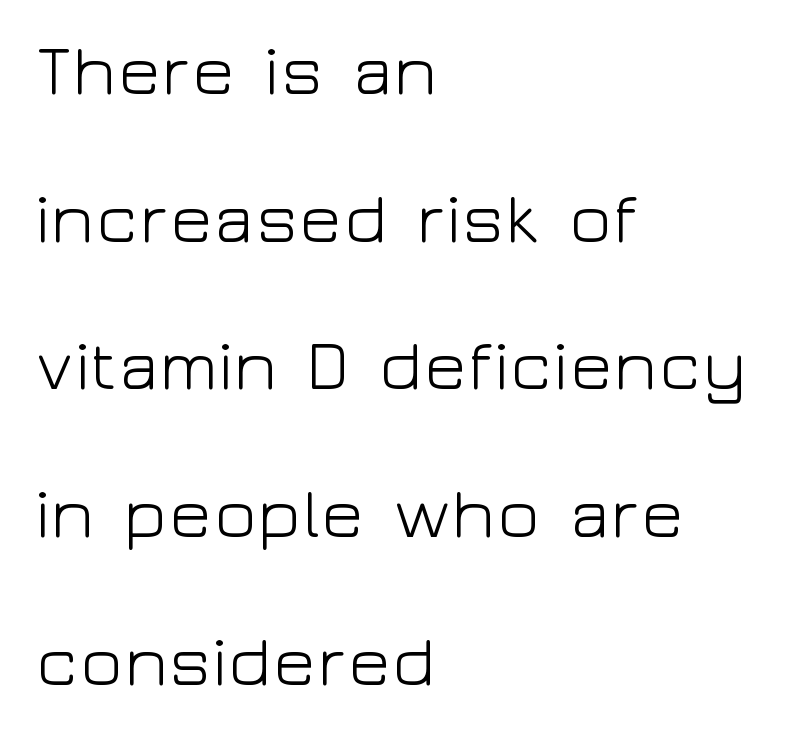
{"serif": "no", "italic": "no", "bold": "no", "weight": "light", "width": "wide", "stroke_contrast": "low", "x_height": "medium", "monospaced": "no", "underline": "no", "align": "left", "line_spacing": "loose", "line_spacing_ratio": 2.08, "letter_spacing": "normal", "letter_spacing_em": 0.0, "glyph_px": 71}
